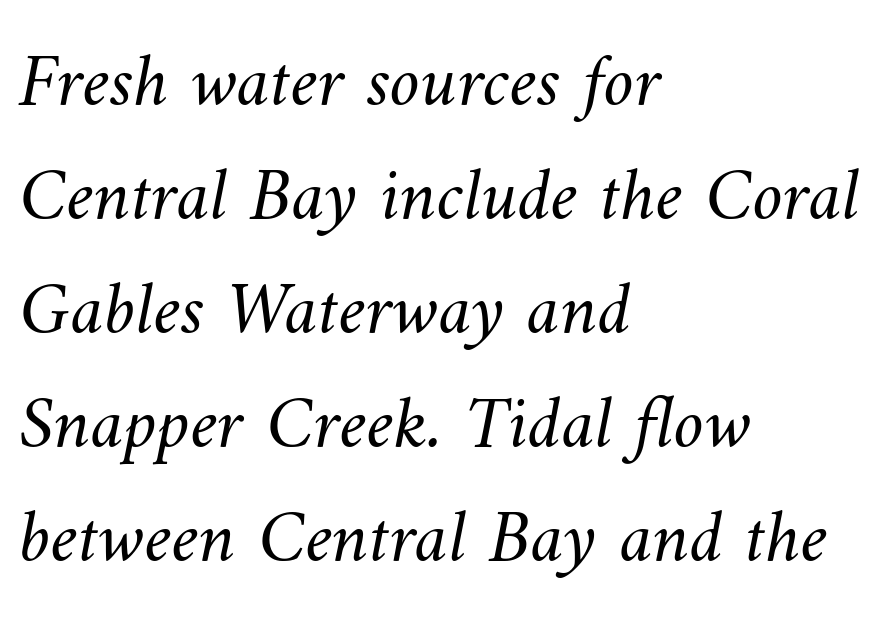
Glyph-to-glyph distance matches everyday printed text. Plain, unruled lines of type. Think of a printed novel: that variable character pitch is what you see here. A quiet, ordinary-to-light weight characterises the typeface. The paragraph shown leans on its left margin. This block has exactly the height ordinary leading produces.
